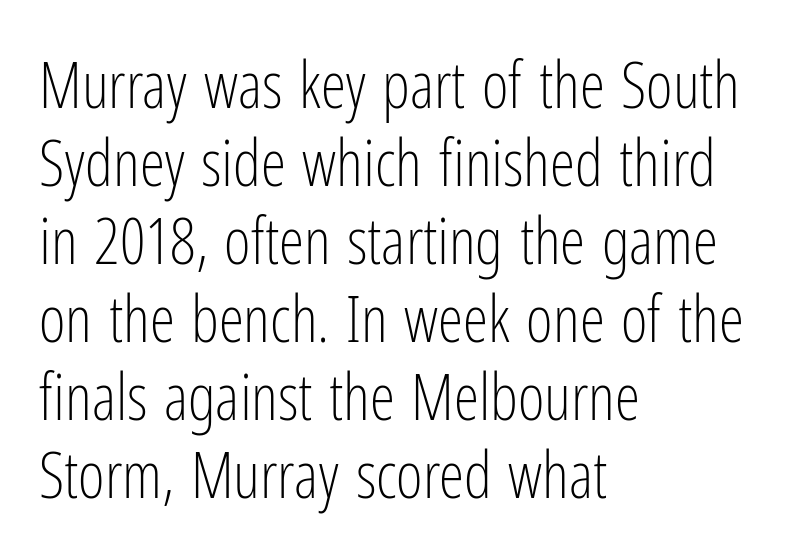
The image shows 64 px light, condensed sans-serif type, upright; set left-aligned, line spacing 1.22x, normal letter spacing, not underlined; low stroke contrast and a medium x-height.
